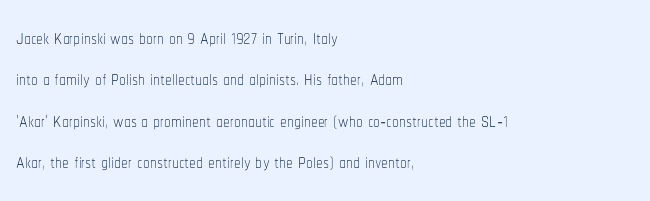
The image shows 27 px text type, upright; set left-aligned, normal line spacing (1.53x), normal letter spacing, not underlined.
